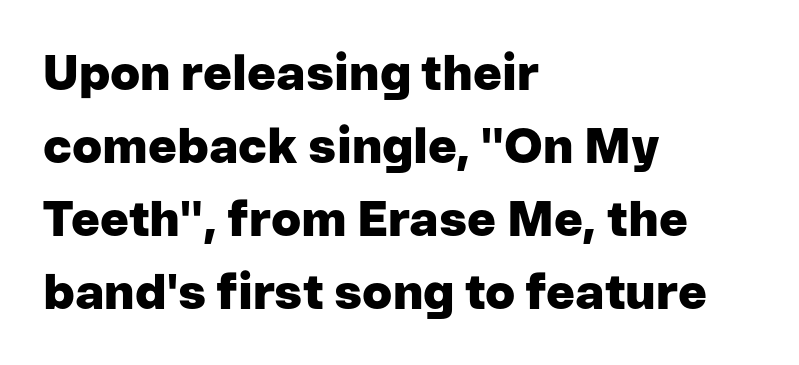
Bare-footed words on every line. Ordinary non-slanted type is in use. You can tell from the bare stems that sans-serif type was used. Typographic density is high because the face is bold. This rendering uses left alignment, leaving the right contour irregular.
